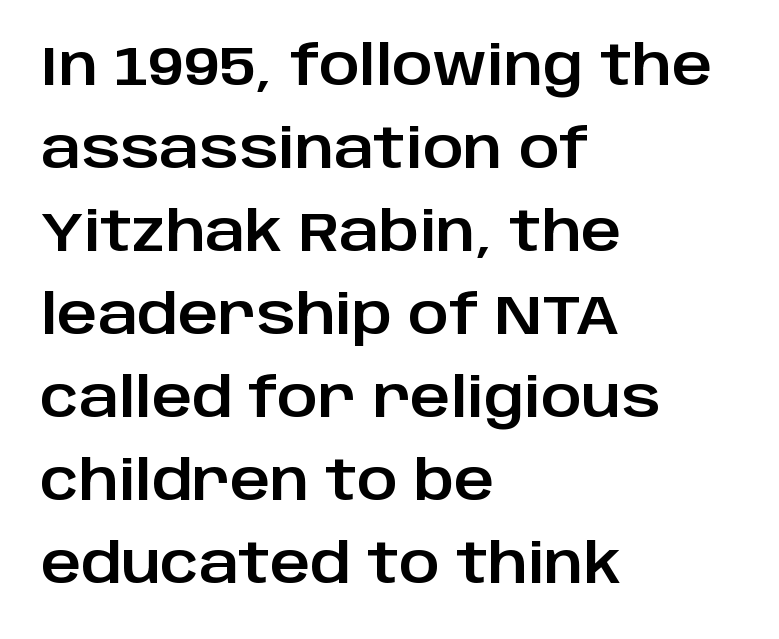
The image shows 55 px sans-serif type, upright; set left-aligned, normal line spacing (1.51x), normal letter spacing, not underlined; low stroke contrast and a large x-height.
